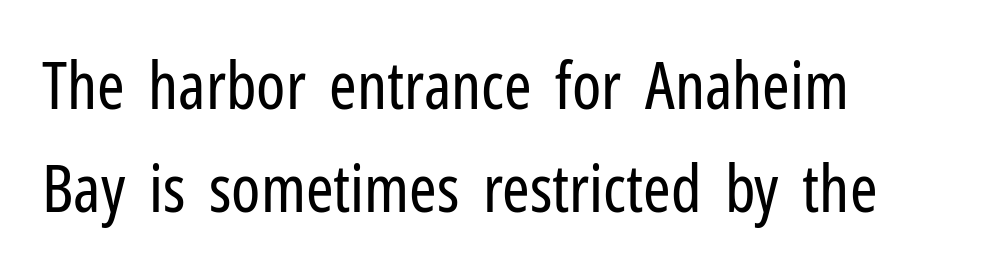
The image shows 66 px regular-weight, condensed sans-serif type, upright; set left-aligned, normal line spacing (1.56x), normal letter spacing, not underlined; low stroke contrast and a medium x-height.
